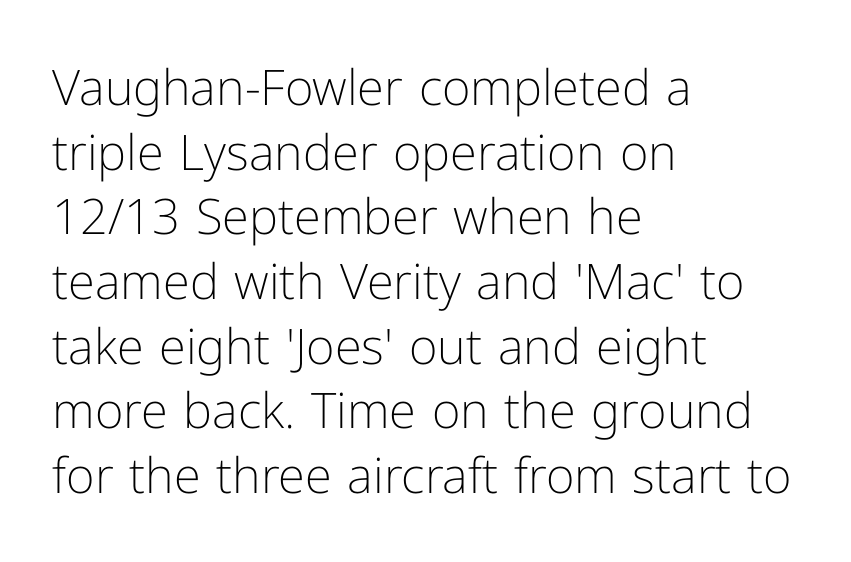
{"serif": "no", "italic": "no", "bold": "no", "weight": "light", "width": "normal", "stroke_contrast": "low", "x_height": "medium", "monospaced": "no", "underline": "no", "align": "left", "line_spacing": "normal", "line_spacing_ratio": 1.32, "letter_spacing": "normal", "letter_spacing_em": 0.0, "glyph_px": 49}
